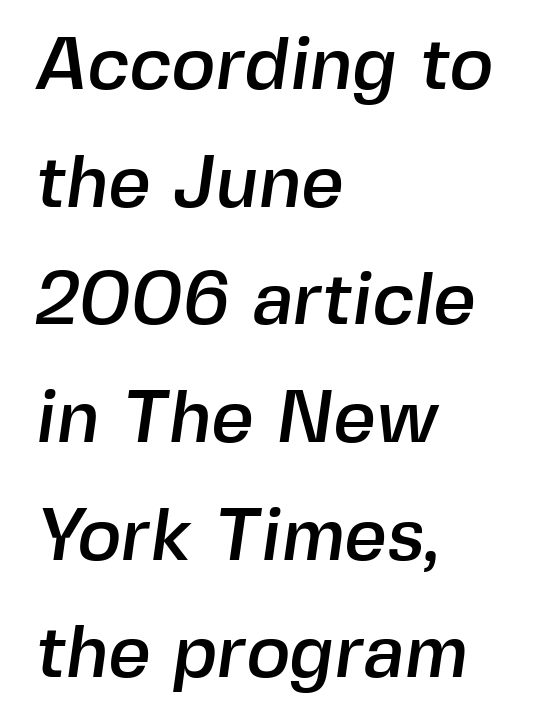
{"serif": "no", "width": "normal", "x_height": "medium", "monospaced": "no", "underline": "no", "align": "left", "line_spacing": "normal", "line_spacing_ratio": 1.59, "letter_spacing": "normal", "letter_spacing_em": 0.0, "glyph_px": 74}
